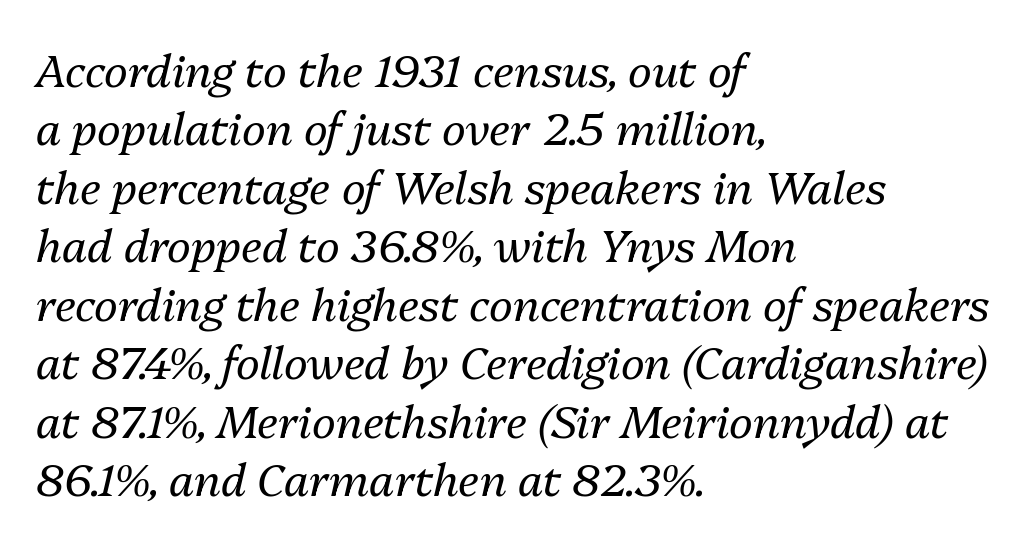
{"italic": "yes", "lean": "right", "slant_degrees": 13, "bold": "no", "weight": "regular", "width": "normal", "stroke_contrast": "medium", "x_height": "medium", "monospaced": "no", "underline": "no", "align": "left", "line_spacing": "normal", "line_spacing_ratio": 1.3, "letter_spacing": "normal", "letter_spacing_em": 0.0, "glyph_px": 45}
